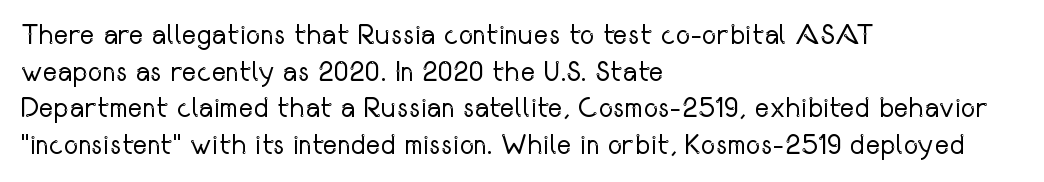
The image shows 28 px regular-weight, condensed sans-serif type, upright; set left-aligned, normal line spacing (1.31x), normal letter spacing, not underlined; low stroke contrast and a medium x-height.
